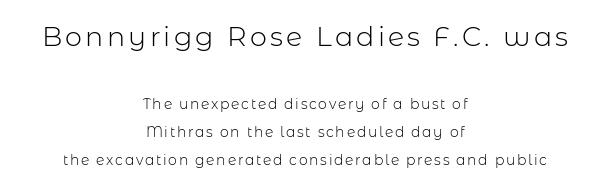
{"italic": "no", "bold": "no", "underline": "no", "align": "center", "line_spacing": "loose", "line_spacing_ratio": 2.0, "larger_block": "first", "size_ratio": 1.93, "glyph_px": 27}
